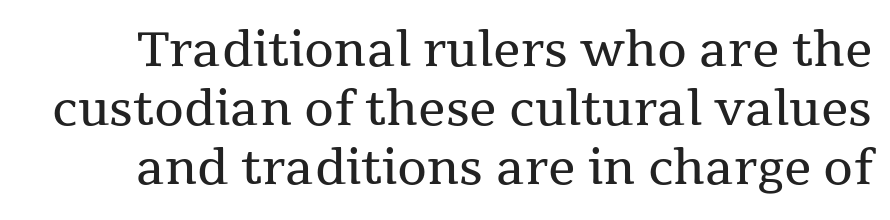
{"serif": "yes", "italic": "no", "bold": "no", "weight": "regular", "width": "normal", "stroke_contrast": "medium", "x_height": "medium", "monospaced": "no", "underline": "no", "line_spacing_ratio": 1.23, "letter_spacing": "normal", "letter_spacing_em": 0.0, "glyph_px": 48}
